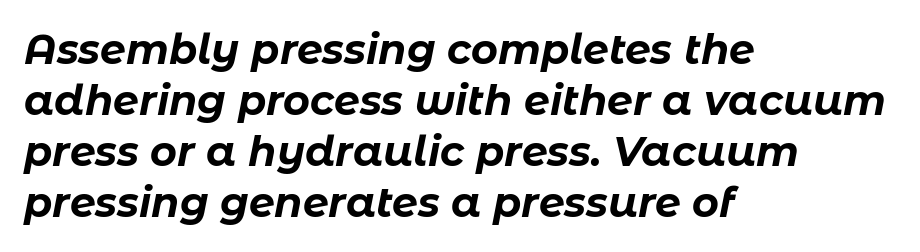
Q: Is the text bold? A: Yes.
Q: Is the text italic (slanted)? A: Yes, it leans right by about 11 degrees.
Q: Is the text underlined? A: No.
Q: How is the paragraph aligned? A: Left-aligned.
Q: Is the spacing between letters normal or unusually wide? A: Normal.
Q: Width (condensed, normal, or wide)? A: Normal.
Q: Stroke contrast? A: Low.
Q: x-height? A: Medium.
Q: Monospaced? A: No.
